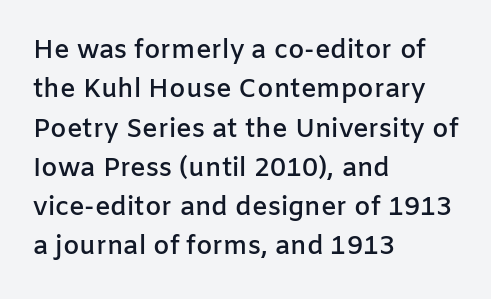
Q: Is the text bold? A: Semi-bold.
Q: Is the text italic (slanted)? A: No, it is upright.
Q: Is the text underlined? A: No.
Q: How is the paragraph aligned? A: Left-aligned.
Q: Is the spacing between letters normal or unusually wide? A: Normal.
Q: Is the spacing between lines tight, normal or loose? A: Normal.
